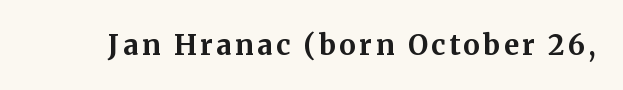
The image shows 28 px bold serif type, upright; set not underlined; medium stroke contrast and a medium x-height.
